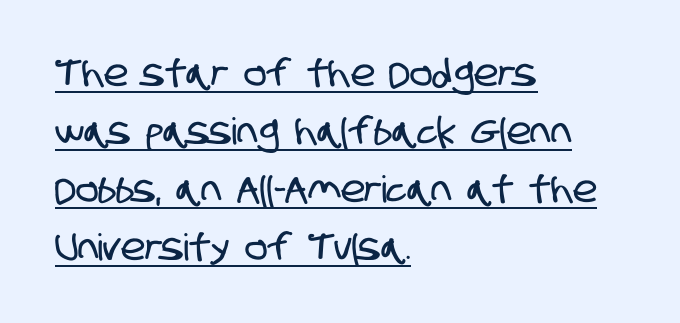
The image shows 37 px condensed sans-serif type; set left-aligned, normal line spacing (1.57x), normal letter spacing, underlined; low stroke contrast and a large x-height.
